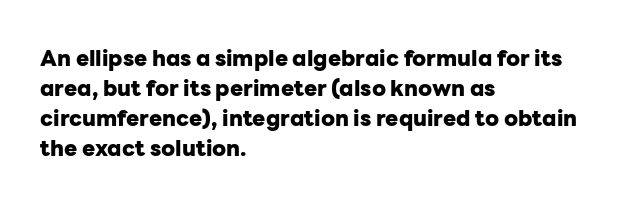
Q: Is the text bold? A: Yes.
Q: Is the text italic (slanted)? A: No, it is upright.
Q: Is the text underlined? A: No.
Q: How is the paragraph aligned? A: Left-aligned.
Q: Is the spacing between letters normal or unusually wide? A: Normal.
Q: Is the spacing between lines tight, normal or loose? A: Normal.
